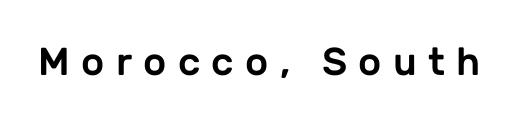
I'd call this a sans setting — the letters go barefoot. Each letter keeps its own natural width here, so spacing adapts to shape. The strip under each line holds only bare page. Characters follow at a spacing far wider than the type designer built in. Unlike italic type, these characters show no tilt at all.
